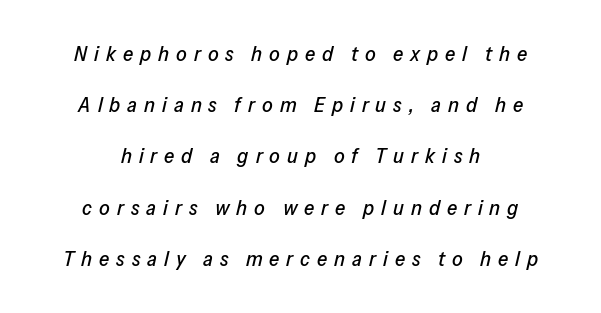
The letterforms stand isolated, each surrounded by extra space. This rendering uses center alignment, leaving both contours irregular but symmetric. Quick note: italic. The foot of each line stays bare and open. Airy leading.
